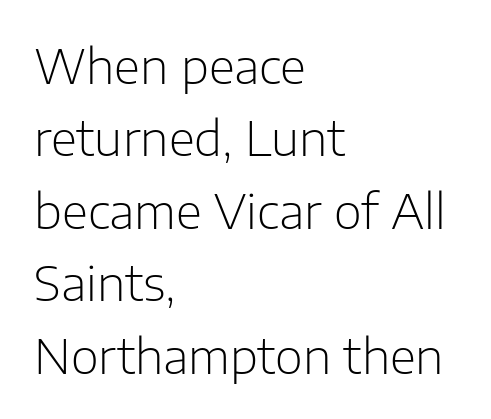
Q: Is the text bold? A: No.
Q: Is the text italic (slanted)? A: No, it is upright.
Q: Is the typeface a serif or a sans-serif typeface? A: Sans-serif.
Q: Is the text underlined? A: No.
Q: How is the paragraph aligned? A: Left-aligned.
Q: Is the spacing between letters normal or unusually wide? A: Normal.
Q: Is the spacing between lines tight, normal or loose? A: Normal.
Q: Width (condensed, normal, or wide)? A: Normal.
Q: Stroke contrast? A: Low.
Q: x-height? A: Medium.
Q: Monospaced? A: No.
